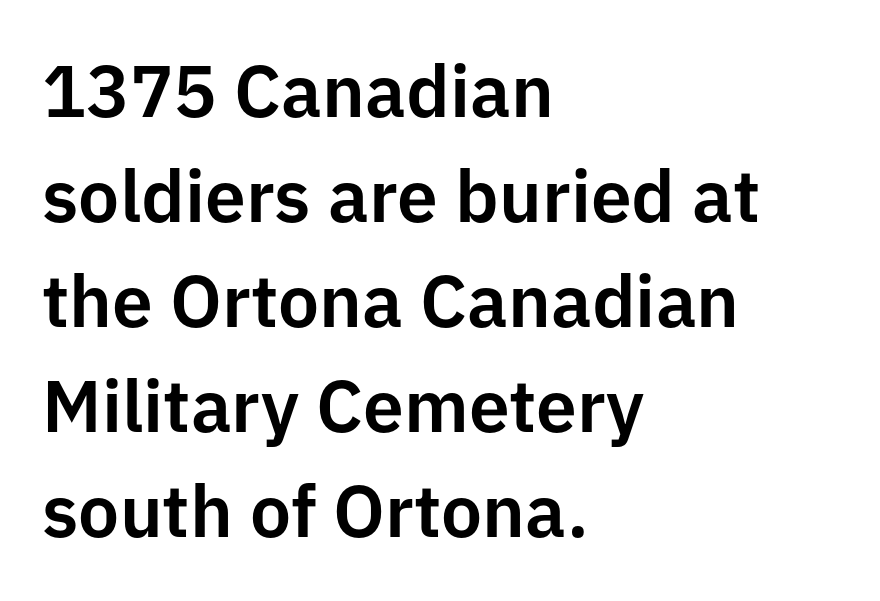
If you drew a ruler down the left edge, every line would touch it. Beneath every word, the page is bare. Look at the bottom of the vertical strokes: they stop flat, with no serifs. Italic? Not at all — the glyphs are vertical. Look at the tracking — it's just the regular setting, nothing added. Here the designer chose a conventional face with non-uniform glyph widths.
